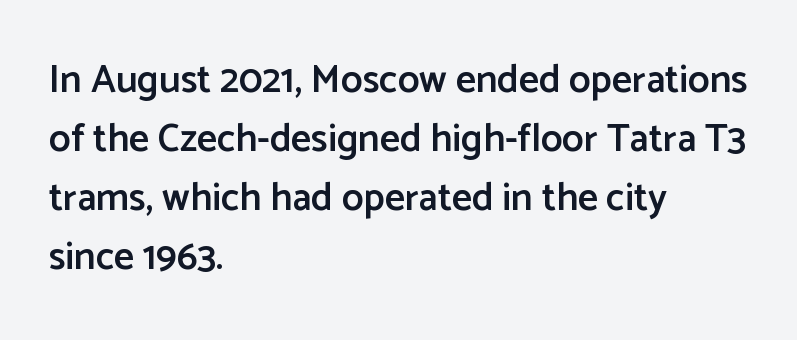
Anything drawn beneath the words? Only blank space. The block of text has a typical density, with ordinary space between rows. Think of a printed novel: that variable character pitch is what you see here. Stroke thickness is moderately raised; the sample reads as semibold.
